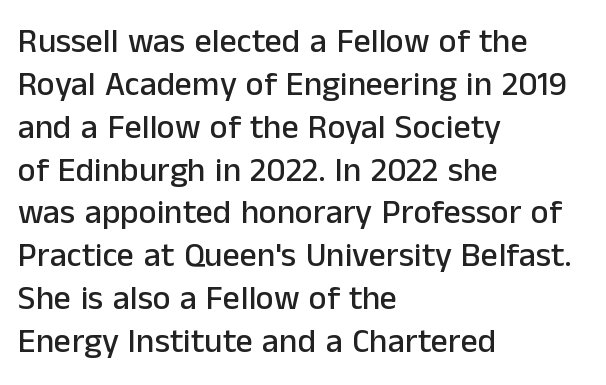
Q: Is the text italic (slanted)? A: No, it is upright.
Q: Is the typeface a serif or a sans-serif typeface? A: Sans-serif.
Q: Is the text underlined? A: No.
Q: How is the paragraph aligned? A: Left-aligned.
Q: Is the spacing between letters normal or unusually wide? A: Normal.
Q: Is the spacing between lines tight, normal or loose? A: Normal.
Q: Width (condensed, normal, or wide)? A: Normal.
Q: Stroke contrast? A: Low.
Q: x-height? A: Medium.
Q: Monospaced? A: No.
